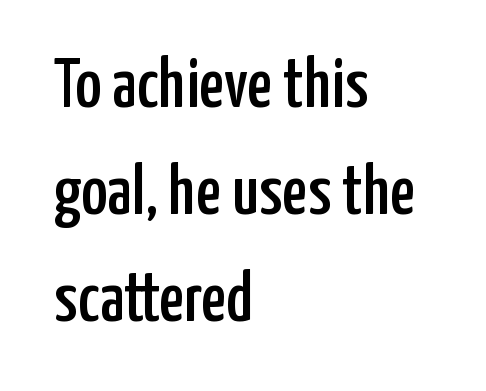
Q: Is the text italic (slanted)? A: No, it is upright.
Q: Is the typeface a serif or a sans-serif typeface? A: Sans-serif.
Q: Is the text underlined? A: No.
Q: How is the paragraph aligned? A: Left-aligned.
Q: Is the spacing between letters normal or unusually wide? A: Normal.
Q: Is the spacing between lines tight, normal or loose? A: Normal.
Q: Width (condensed, normal, or wide)? A: Condensed.
Q: Stroke contrast? A: Low.
Q: x-height? A: Medium.
Q: Monospaced? A: No.
